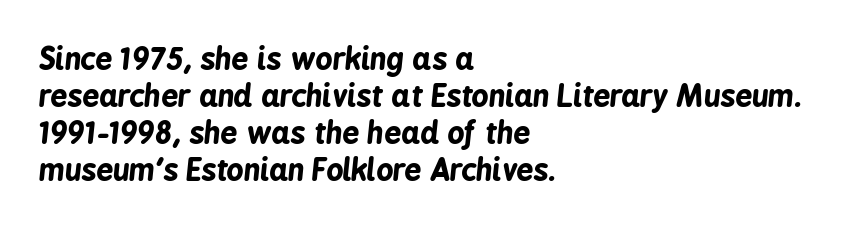
Decoration check: the copy has no underline. A typesetter would call this proportional, since set widths differ per character. Default kerning and tracking; the words read as compact shapes. In terms of posture, this sample is oblique. The passage shown is emphatically bold.
